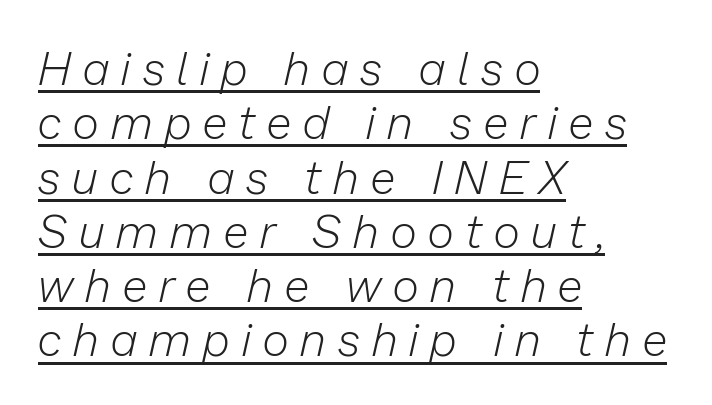
Q: Is the text bold? A: No.
Q: Is the text italic (slanted)? A: Yes, it leans right by about 13 degrees.
Q: Is the text underlined? A: Yes.
Q: How is the paragraph aligned? A: Left-aligned.
Q: Is the spacing between letters normal or unusually wide? A: Unusually wide.
Q: Width (condensed, normal, or wide)? A: Normal.
Q: Stroke contrast? A: Low.
Q: x-height? A: Medium.
Q: Monospaced? A: No.
